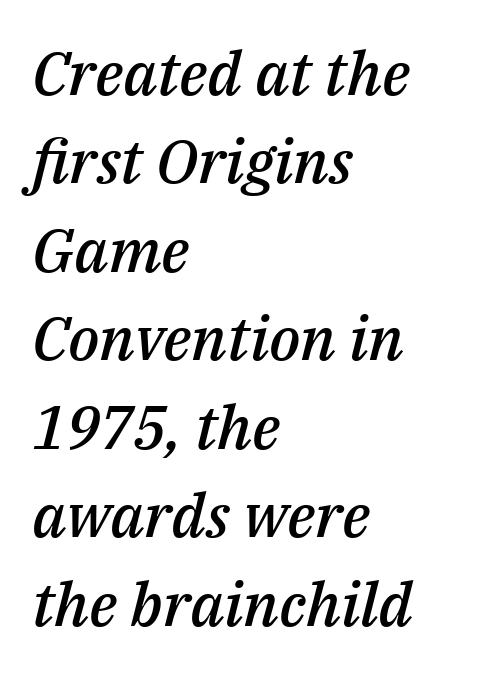
Q: Is the text bold? A: Semi-bold.
Q: Is the text italic (slanted)? A: Yes, it leans right by about 14 degrees.
Q: Is the text underlined? A: No.
Q: How is the paragraph aligned? A: Left-aligned.
Q: Is the spacing between letters normal or unusually wide? A: Normal.
Q: Is the spacing between lines tight, normal or loose? A: Normal.
Q: Width (condensed, normal, or wide)? A: Normal.
Q: Stroke contrast? A: Medium.
Q: x-height? A: Medium.
Q: Monospaced? A: No.
